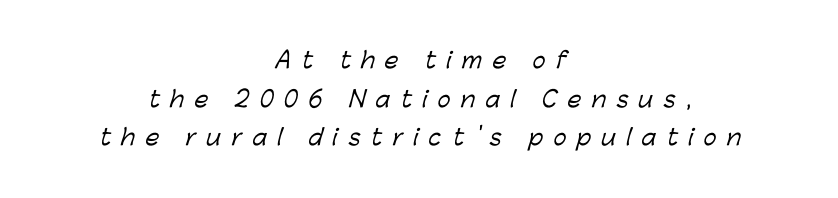
{"underline": "no", "align": "center", "line_spacing_ratio": 1.76, "letter_spacing": "wide", "letter_spacing_em": 0.47, "glyph_px": 22}
